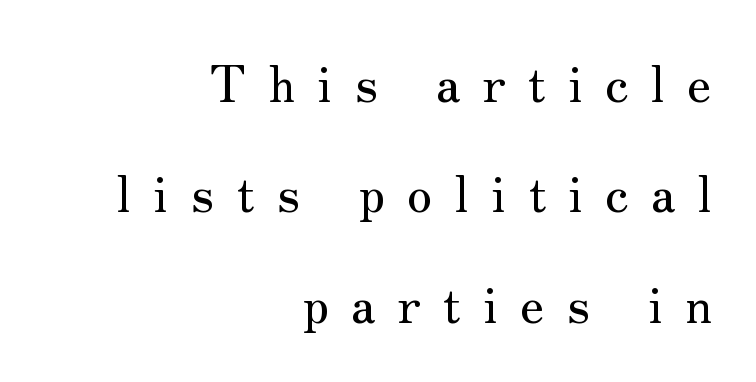
A typesetter would call this leading open, well beyond the default. Typographically, this falls in the serif category. The type is letterspaced generously, with wide tracking. Any mark beneath the type? The region is blank. The ragged edge is on the left, which tells us the setting is flush right.
